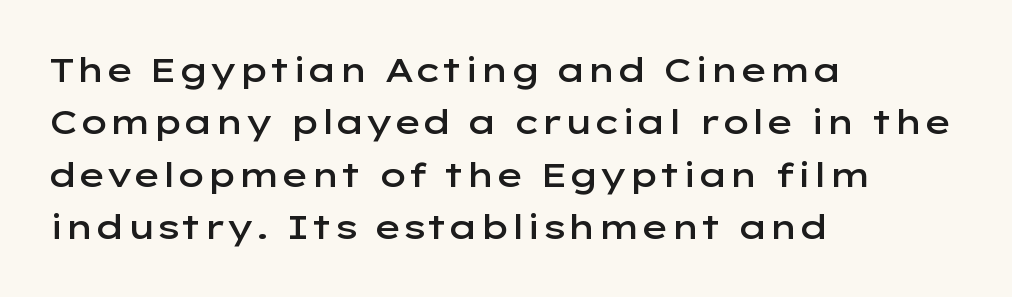
The image shows 34 px semibold, wide sans-serif type, upright; set left-aligned, normal line spacing (1.54x), normal letter spacing, not underlined; low stroke contrast and a medium x-height.
